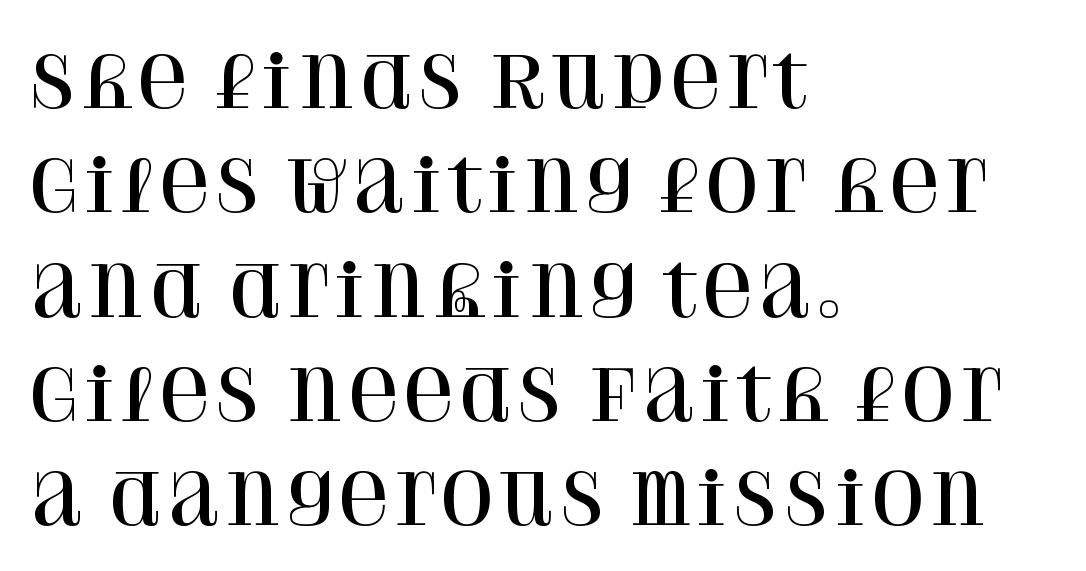
The image shows 70 px serif type, upright; set left-aligned, normal line spacing (1.49x), normal letter spacing, not underlined; high stroke contrast and a large x-height.
